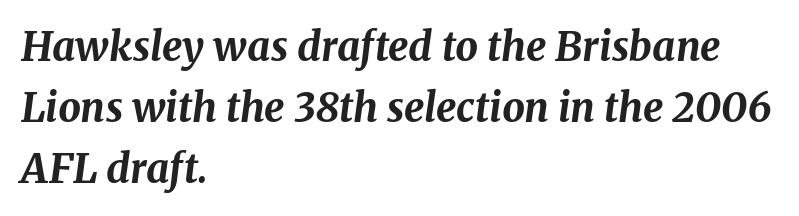
{"italic": "yes", "lean": "right", "slant_degrees": 8, "bold": "yes", "weight": "bold", "width": "normal", "stroke_contrast": "medium", "x_height": "medium", "monospaced": "no", "underline": "no", "align": "left", "line_spacing": "normal", "line_spacing_ratio": 1.53, "letter_spacing": "normal", "letter_spacing_em": 0.0, "glyph_px": 40}
